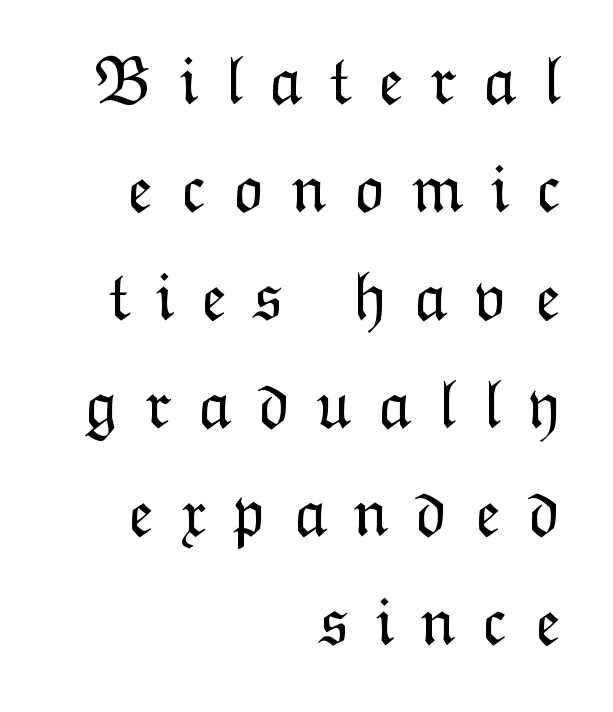
{"italic": "no", "bold": "no", "weight": "light", "width": "normal", "stroke_contrast": "low", "x_height": "medium", "monospaced": "no", "underline": "no", "align": "right", "line_spacing": "normal", "line_spacing_ratio": 1.59, "letter_spacing": "wide", "letter_spacing_em": 0.38, "glyph_px": 68}
